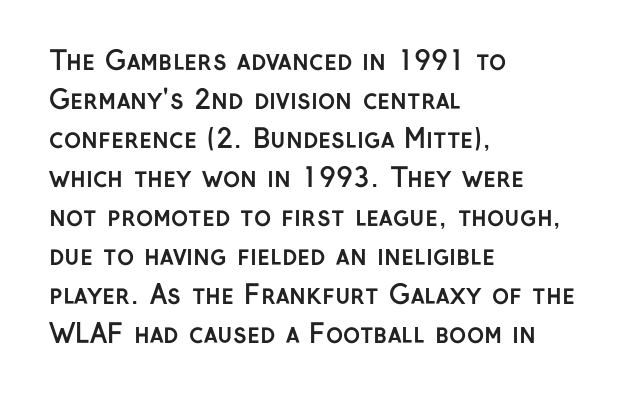
{"italic": "no", "bold": "yes", "underline": "no", "align": "left", "line_spacing": "normal", "line_spacing_ratio": 1.5, "letter_spacing": "normal", "letter_spacing_em": 0.0, "glyph_px": 26}
